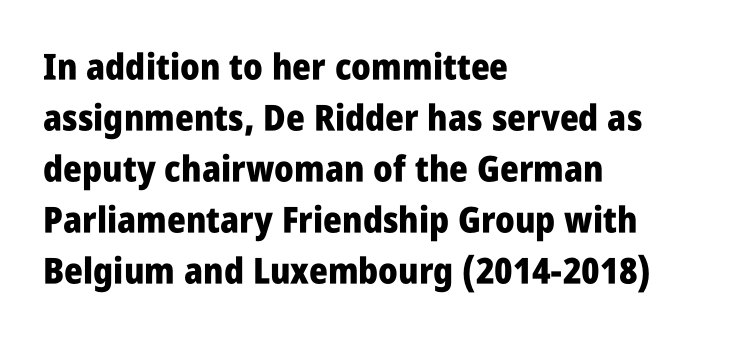
Q: Is the text bold? A: Yes.
Q: Is the text italic (slanted)? A: No, it is upright.
Q: Is the typeface a serif or a sans-serif typeface? A: Sans-serif.
Q: Is the text underlined? A: No.
Q: How is the paragraph aligned? A: Left-aligned.
Q: Is the spacing between letters normal or unusually wide? A: Normal.
Q: Is the spacing between lines tight, normal or loose? A: Normal.
Q: Width (condensed, normal, or wide)? A: Condensed.
Q: Stroke contrast? A: Low.
Q: x-height? A: Large.
Q: Monospaced? A: No.
